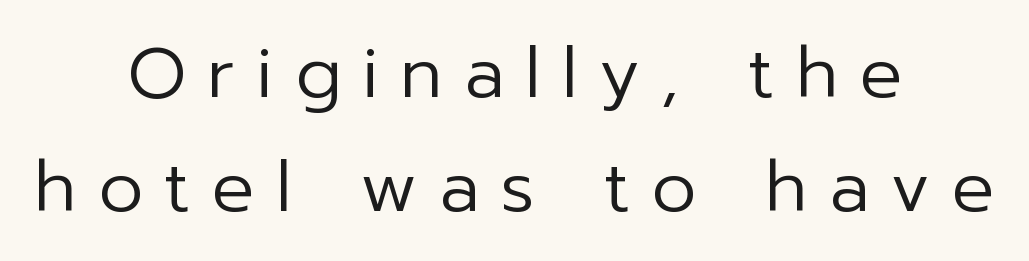
Type style note: lacks serifs. The foot of each line stays bare and open. The passage shown is typed in a proportional face where columns would drift. The lines sit at an ordinary, default distance from one another. The letterforms sit at book weight or below.
